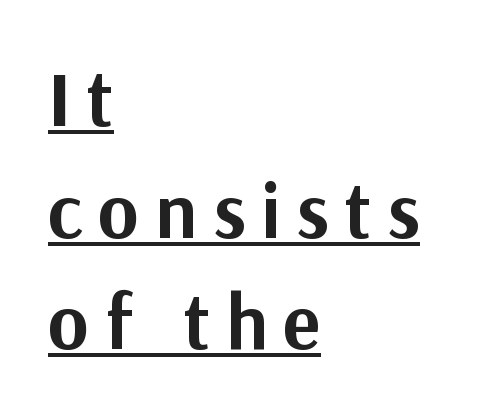
The image shows 78 px bold sans-serif type, upright; set left-aligned, normal line spacing (1.43x), unusually wide letter spacing (+0.2 em), underlined; medium stroke contrast and a medium x-height.
